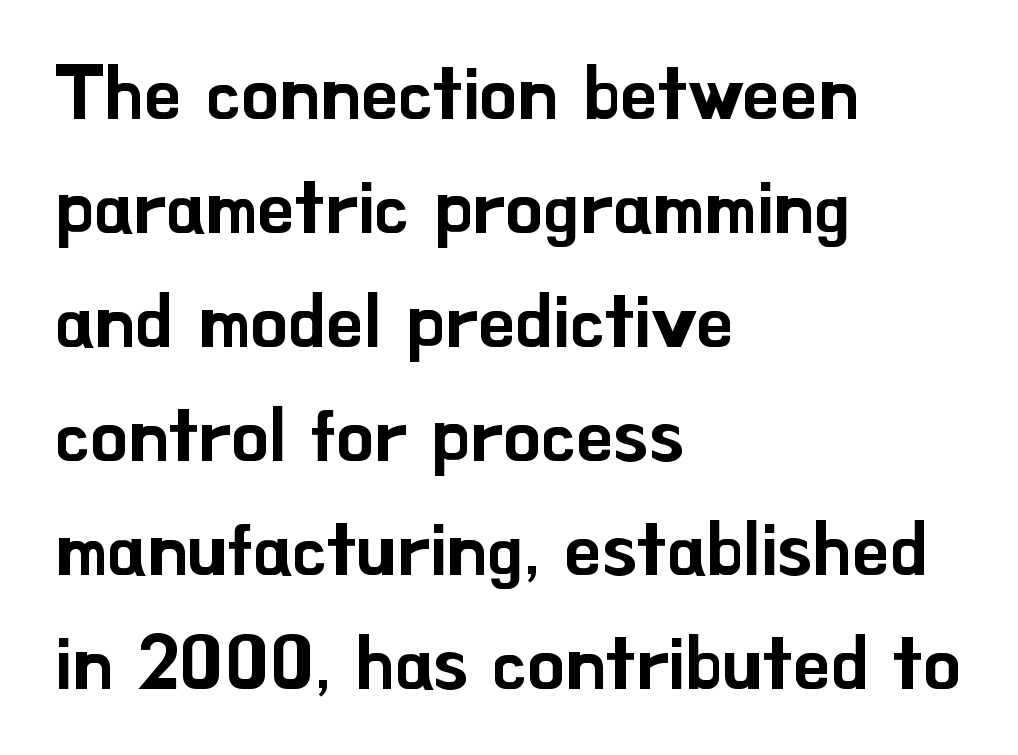
A bare baseline throughout the passage. The lettering stays uniformly vertical, giving the passage a roman look. Baseline-to-baseline distance is the conventional proportion of letter height. The passage is arranged the way most books set body copy — flush left. You could not count columns in this text — the font is proportionally spaced.
